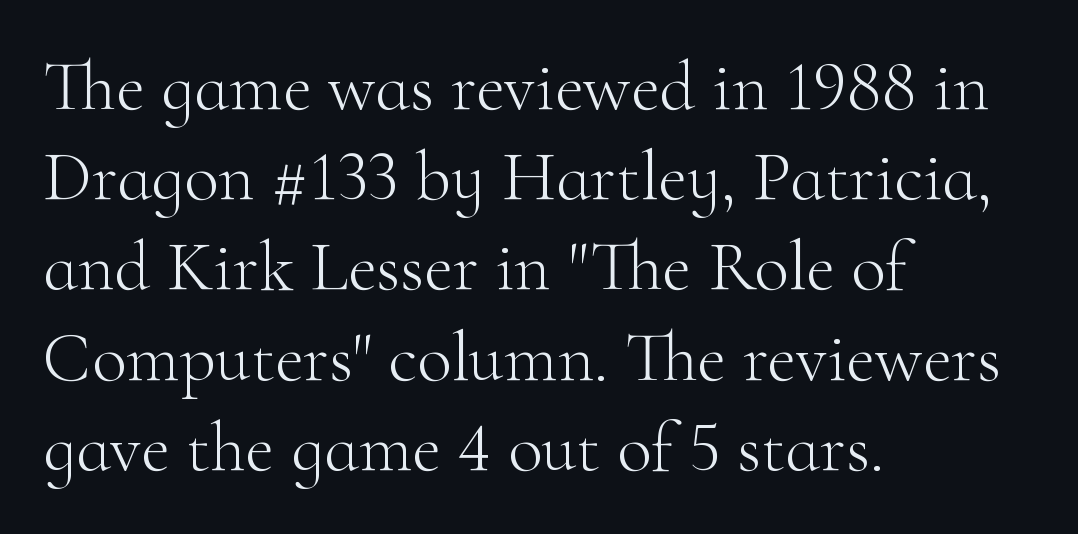
Does extra space separate the letters? No, they use regular spacing. What's the leading like? Ordinary, nothing unusual. The rendering anchors every line to the left-hand side. Old-style or modern, the face here clearly has serifs. Character widths vary here, with narrow letters taking less room than wide ones. The baseline area is clear.
